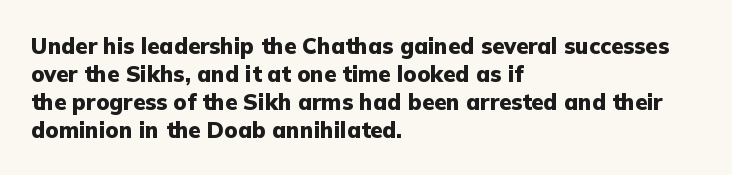
The image shows 22 px bold type, upright; set left-aligned, normal line spacing (1.27x), normal letter spacing, not underlined.
